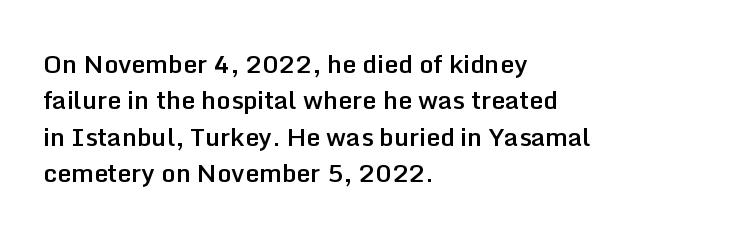
{"italic": "no", "bold": "semi", "underline": "no", "align": "left", "line_spacing": "normal", "line_spacing_ratio": 1.46, "letter_spacing": "normal", "letter_spacing_em": 0.0, "glyph_px": 25}
